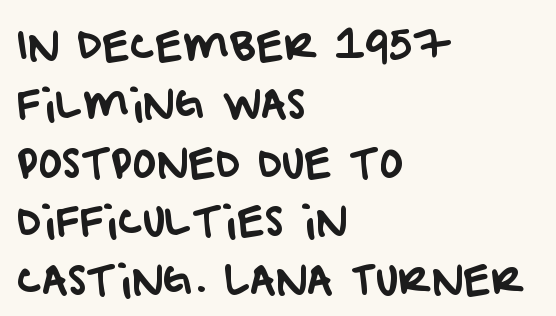
Q: Is the typeface a serif or a sans-serif typeface? A: Sans-serif.
Q: Is the text underlined? A: No.
Q: How is the paragraph aligned? A: Left-aligned.
Q: Is the spacing between letters normal or unusually wide? A: Normal.
Q: Is the spacing between lines tight, normal or loose? A: Normal.
Q: Width (condensed, normal, or wide)? A: Normal.
Q: Stroke contrast? A: Low.
Q: x-height? A: Large.
Q: Monospaced? A: No.
